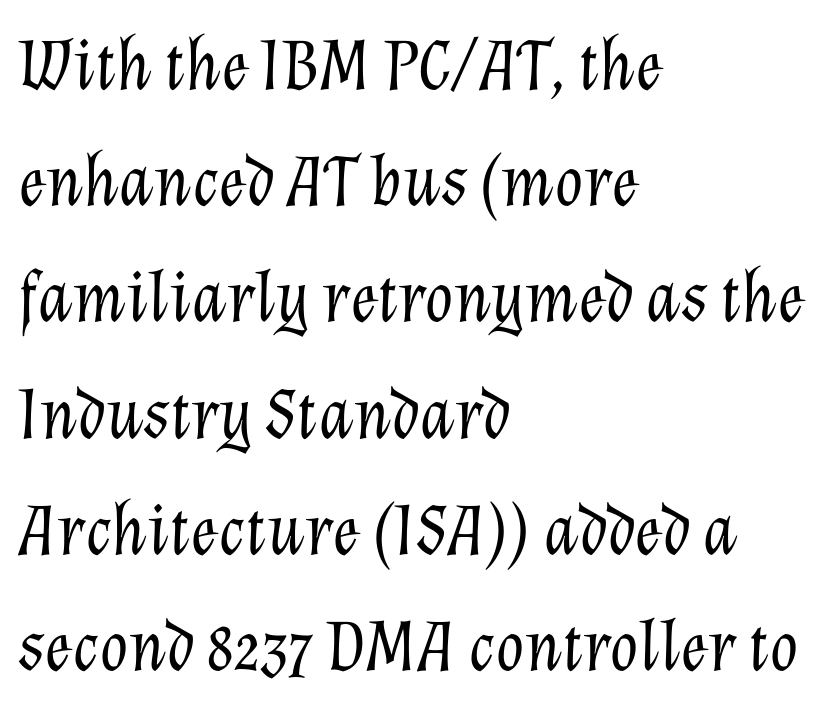
{"italic": "yes", "lean": "right", "slant_degrees": 12, "bold": "no", "weight": "light", "width": "normal", "stroke_contrast": "low", "x_height": "medium", "monospaced": "no", "underline": "no", "align": "left", "line_spacing": "normal", "line_spacing_ratio": 1.57, "letter_spacing": "normal", "letter_spacing_em": 0.0, "glyph_px": 74}
